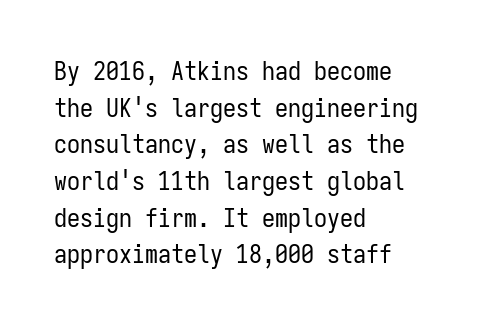
{"italic": "no", "bold": "no", "underline": "no", "align": "left", "line_spacing": "normal", "line_spacing_ratio": 1.41, "letter_spacing": "normal", "letter_spacing_em": 0.0, "glyph_px": 26}
